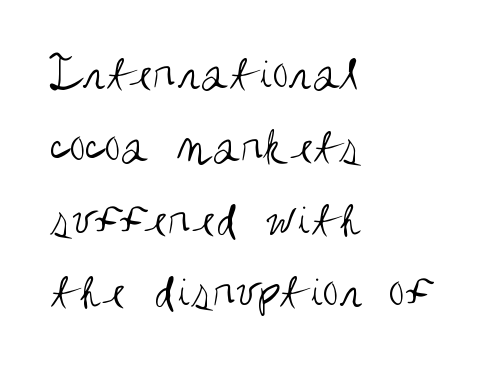
Q: Is the text bold? A: No.
Q: Is the typeface a serif or a sans-serif typeface? A: Sans-serif.
Q: Is the text underlined? A: No.
Q: How is the paragraph aligned? A: Left-aligned.
Q: Is the spacing between letters normal or unusually wide? A: Normal.
Q: Is the spacing between lines tight, normal or loose? A: Normal.
Q: Width (condensed, normal, or wide)? A: Condensed.
Q: Stroke contrast? A: Medium.
Q: x-height? A: Large.
Q: Monospaced? A: No.
